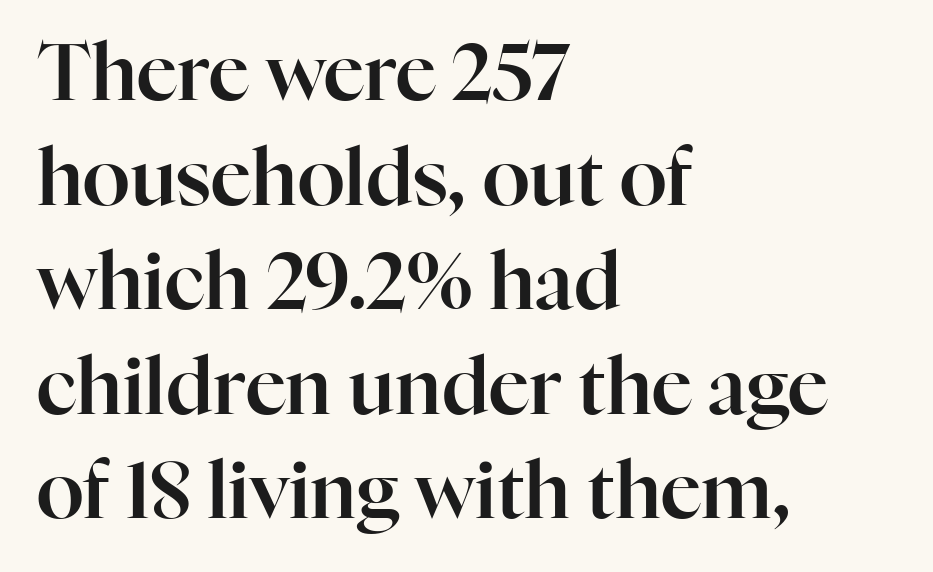
{"serif": "yes", "italic": "no", "width": "normal", "stroke_contrast": "high", "x_height": "medium", "monospaced": "no", "underline": "no", "align": "left", "line_spacing": "normal", "line_spacing_ratio": 1.34, "letter_spacing": "normal", "letter_spacing_em": 0.0, "glyph_px": 78}
